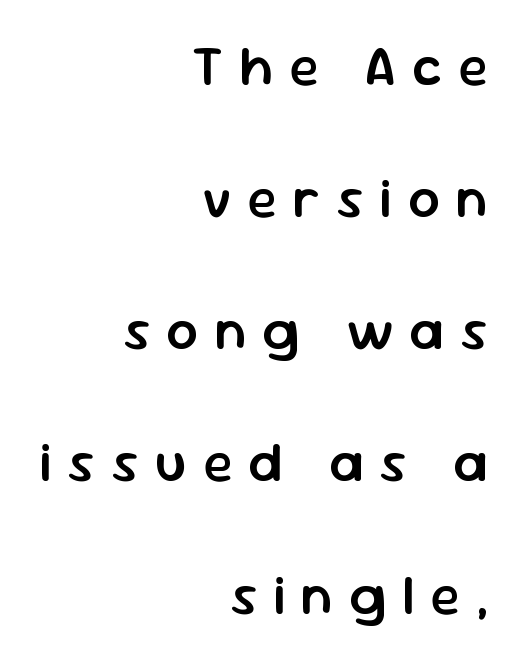
Whoever set this chose breathing room over compactness in the vertical rhythm. The strokes are fattened partway — semibold, not bold. How are the letters spaced? Widely, with obvious added tracking. Ascenders rise straight up at ninety degrees.
